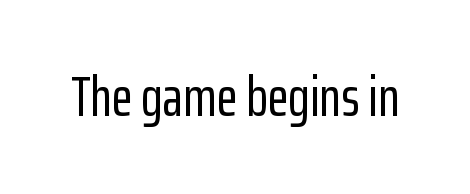
{"serif": "no", "italic": "no", "width": "condensed", "stroke_contrast": "low", "x_height": "medium", "monospaced": "no", "underline": "no", "letter_spacing": "normal", "letter_spacing_em": 0.0, "glyph_px": 55}
